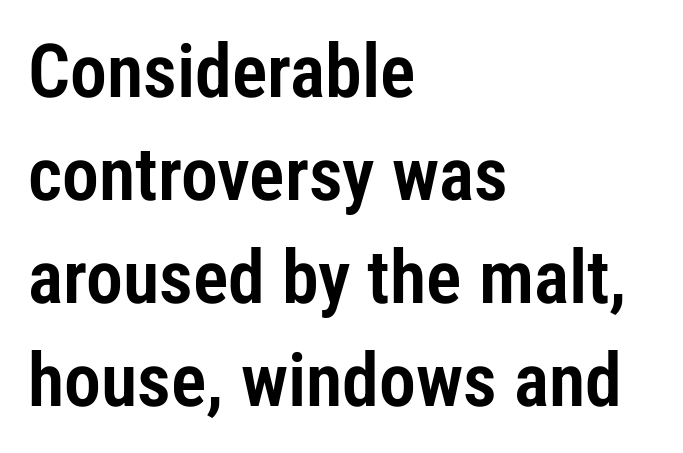
Q: Is the text italic (slanted)? A: No, it is upright.
Q: Is the typeface a serif or a sans-serif typeface? A: Sans-serif.
Q: Is the text underlined? A: No.
Q: How is the paragraph aligned? A: Left-aligned.
Q: Is the spacing between letters normal or unusually wide? A: Normal.
Q: Is the spacing between lines tight, normal or loose? A: Normal.
Q: Width (condensed, normal, or wide)? A: Condensed.
Q: Stroke contrast? A: Low.
Q: x-height? A: Medium.
Q: Monospaced? A: No.
